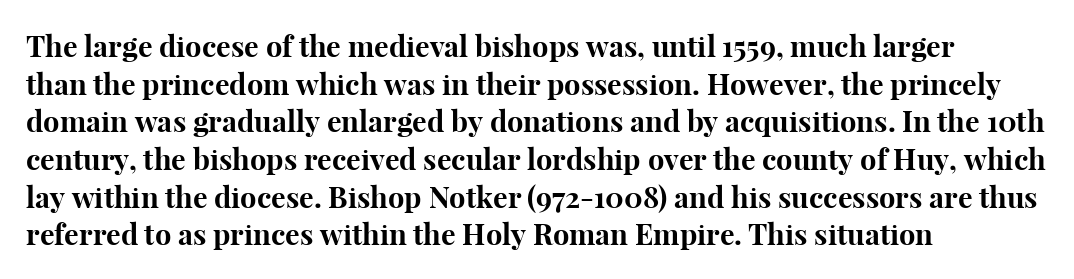
{"serif": "yes", "italic": "no", "bold": "yes", "weight": "bold", "width": "normal", "stroke_contrast": "high", "x_height": "medium", "monospaced": "no", "underline": "no", "align": "left", "line_spacing": "normal", "line_spacing_ratio": 1.3, "letter_spacing": "normal", "letter_spacing_em": 0.0, "glyph_px": 29}
